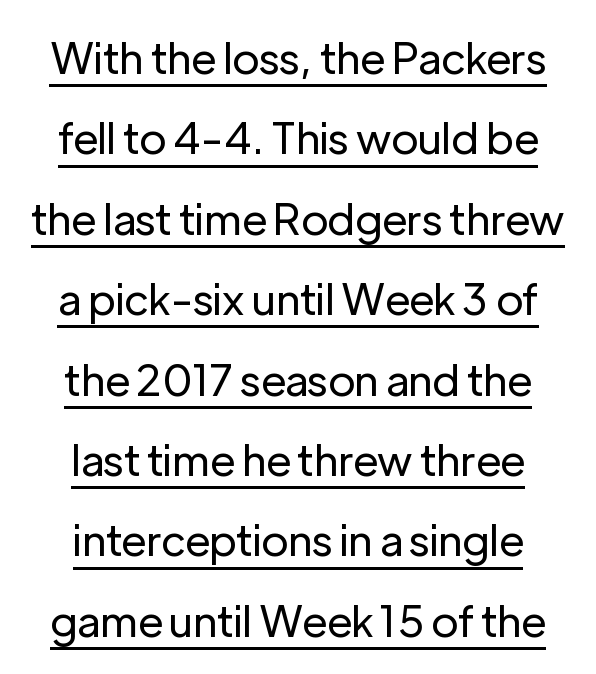
The image shows 43 px regular-weight sans-serif type, upright; set centered, line spacing 1.87x, normal letter spacing, underlined; low stroke contrast and a medium x-height.
